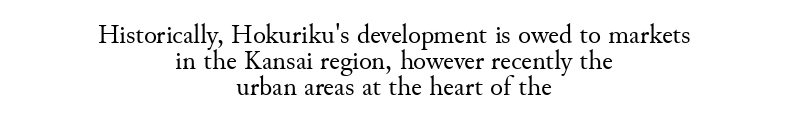
Q: Is the text bold? A: No.
Q: Is the text italic (slanted)? A: No, it is upright.
Q: Is the text underlined? A: No.
Q: How is the paragraph aligned? A: Centered.
Q: Is the spacing between letters normal or unusually wide? A: Normal.
Q: Is the spacing between lines tight, normal or loose? A: Tight.
